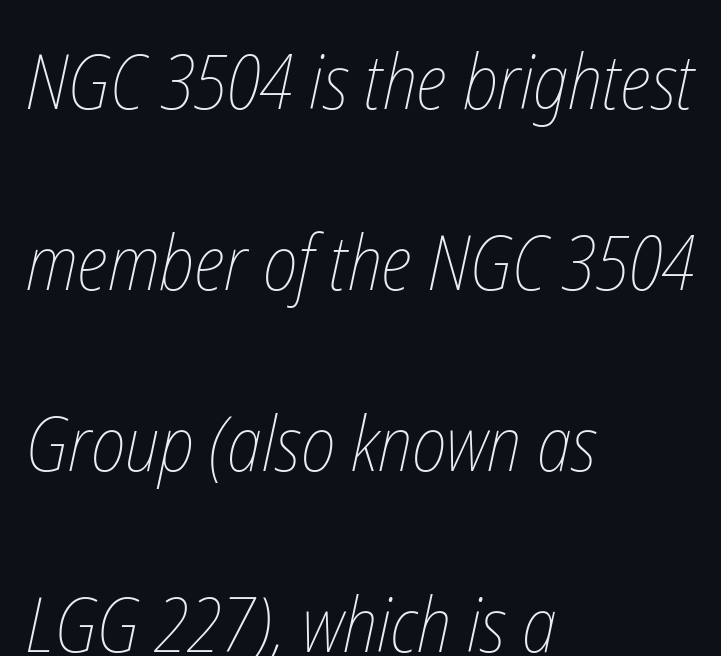
The image shows 77 px thin, condensed type; set left-aligned, loose line spacing (2.35x), normal letter spacing, not underlined; low stroke contrast and a medium x-height.
